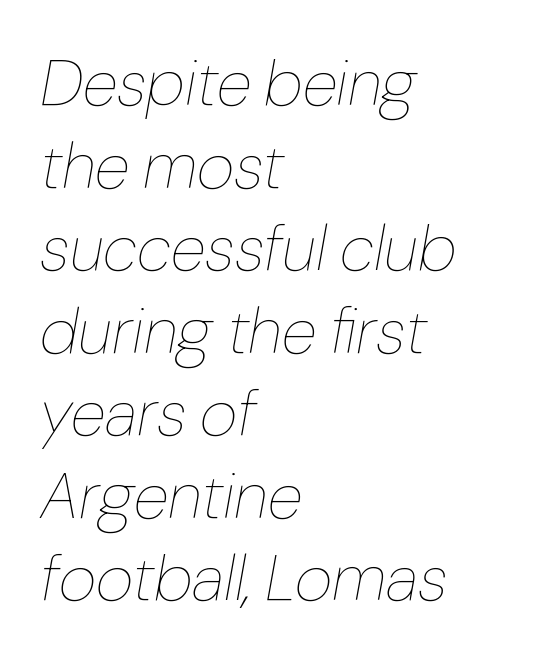
Descenders hang freely into open space. Is this a heavy cut? Hardly; it is regular or lighter. These lines are rendered in a variable-pitch font. Rows of type keep a routine distance in the vertical direction.
